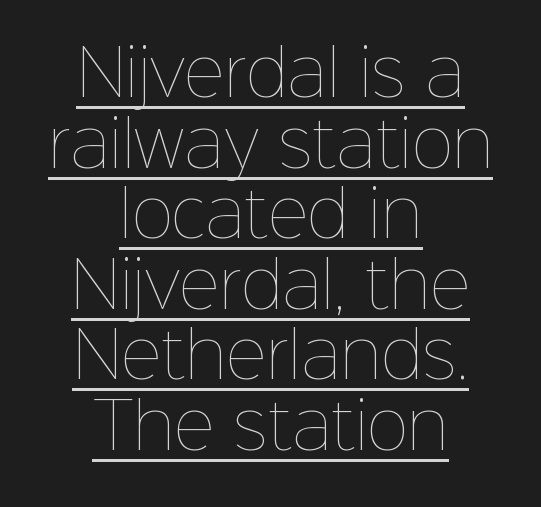
{"italic": "no", "bold": "no", "weight": "thin", "width": "normal", "stroke_contrast": "low", "x_height": "medium", "monospaced": "no", "underline": "yes", "align": "center", "line_spacing": "tight", "line_spacing_ratio": 1.12, "letter_spacing": "normal", "letter_spacing_em": 0.0, "glyph_px": 63}
